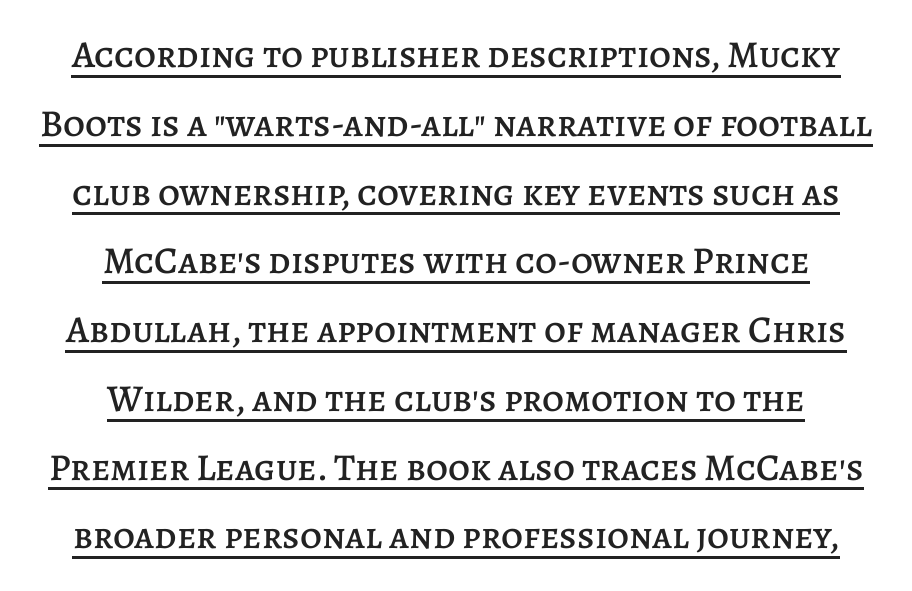
Characters follow at the spacing the type designer built in. The rendering positions every line midway between the sides. Here the designer chose a conventional face with non-uniform glyph widths. Do the letters lean? They stand straight. Underline: present.
